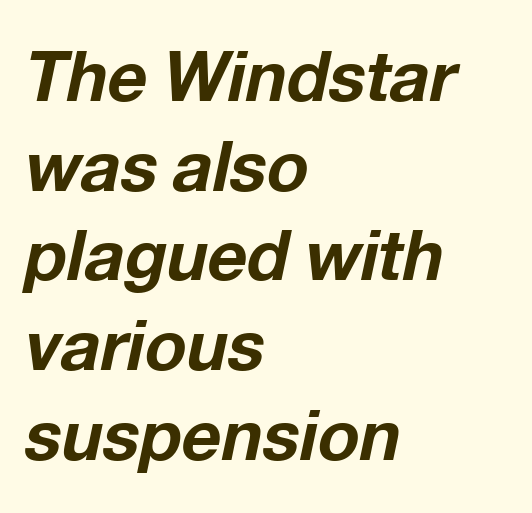
The image shows 69 px bold type, italic (leaning right); set left-aligned, normal line spacing (1.3x), normal letter spacing, not underlined; low stroke contrast and a medium x-height.
